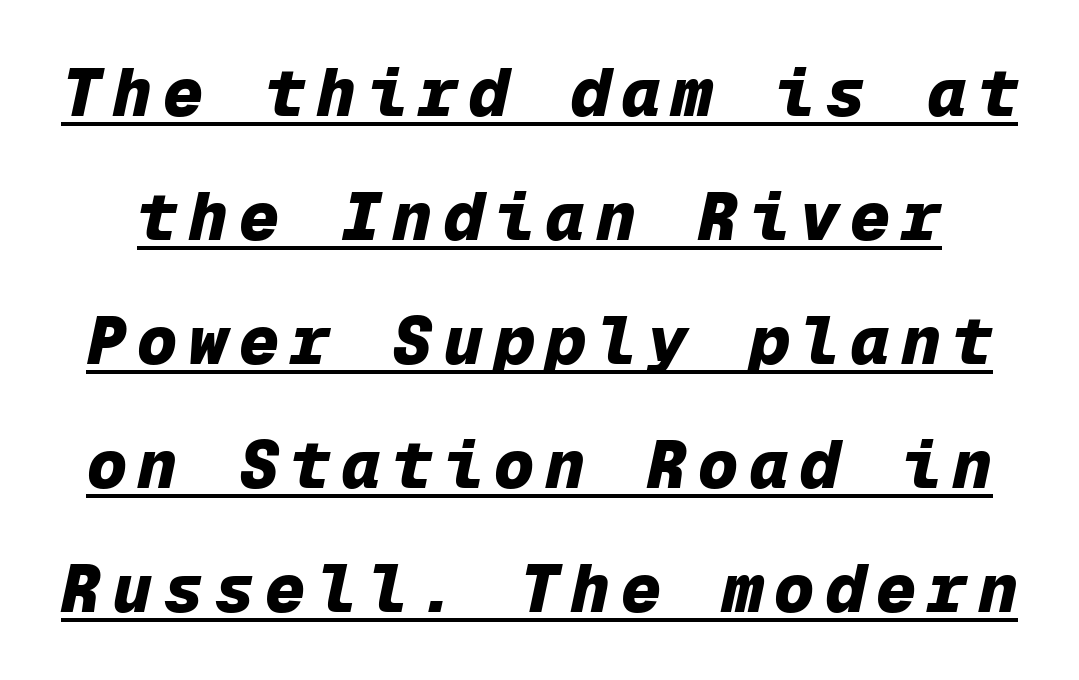
Q: Is the text bold? A: Yes.
Q: Is the text italic (slanted)? A: Yes, it leans right by about 12 degrees.
Q: Is the text underlined? A: Yes.
Q: Width (condensed, normal, or wide)? A: Normal.
Q: Stroke contrast? A: Low.
Q: x-height? A: Medium.
Q: Monospaced? A: Yes.
